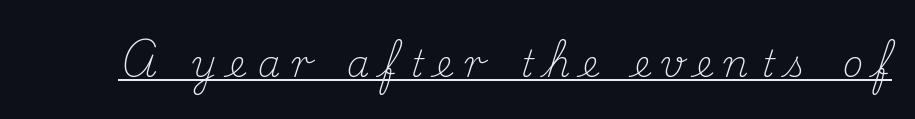
Q: Is the text bold? A: No.
Q: Is the text italic (slanted)? A: Yes.
Q: Is the typeface a serif or a sans-serif typeface? A: Serif.
Q: Is the text underlined? A: Yes.
Q: Is the spacing between letters normal or unusually wide? A: Unusually wide.
Q: Width (condensed, normal, or wide)? A: Normal.
Q: Stroke contrast? A: Medium.
Q: x-height? A: Small.
Q: Monospaced? A: No.
